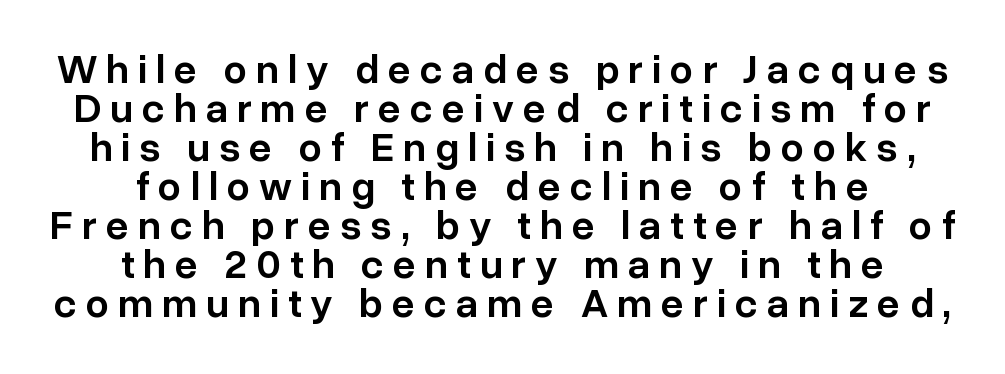
The image shows 41 px semibold sans-serif type, upright; set centered, tight line spacing (0.95x), unusually wide letter spacing (+0.22 em), not underlined; low stroke contrast and a medium x-height.
